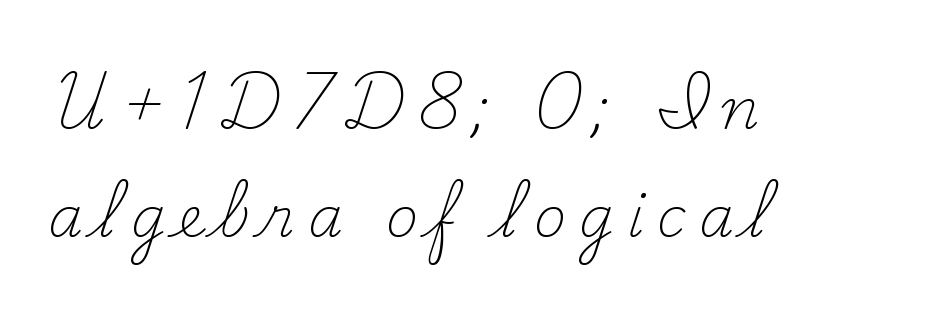
The image shows 56 px light type; set left-aligned, loose line spacing (1.92x), unusually wide letter spacing (+0.23 em), not underlined; medium stroke contrast and a small x-height.
